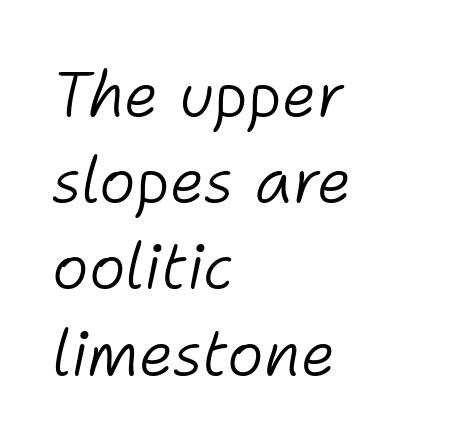
{"italic": "yes", "lean": "right", "slant_degrees": 11, "bold": "no", "weight": "light", "width": "normal", "stroke_contrast": "low", "x_height": "medium", "monospaced": "no", "underline": "no", "align": "left", "line_spacing": "normal", "line_spacing_ratio": 1.39, "letter_spacing": "normal", "letter_spacing_em": 0.0, "glyph_px": 62}
